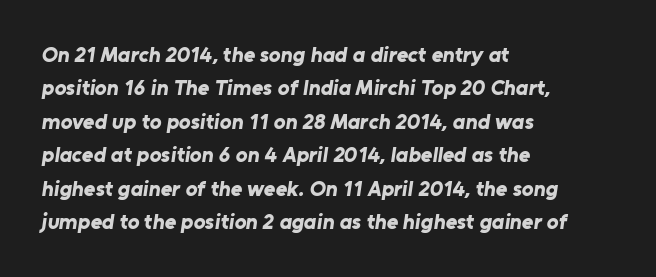
Q: Is the text bold? A: Yes.
Q: Is the text underlined? A: No.
Q: How is the paragraph aligned? A: Left-aligned.
Q: Is the spacing between letters normal or unusually wide? A: Normal.
Q: Is the spacing between lines tight, normal or loose? A: Normal.
